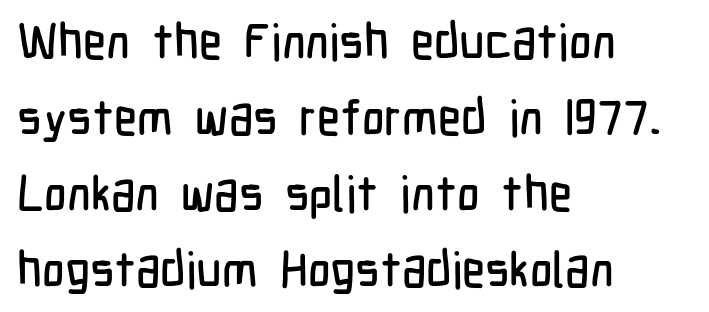
The image shows 49 px condensed sans-serif type, upright; set left-aligned, normal line spacing (1.55x), normal letter spacing, not underlined; low stroke contrast and a medium x-height.
